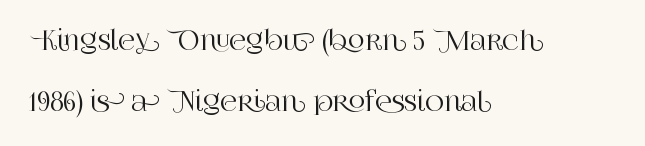
Q: Is the text italic (slanted)? A: No, it is upright.
Q: Is the text underlined? A: No.
Q: How is the paragraph aligned? A: Left-aligned.
Q: Is the spacing between letters normal or unusually wide? A: Normal.
Q: Is the spacing between lines tight, normal or loose? A: Loose.
